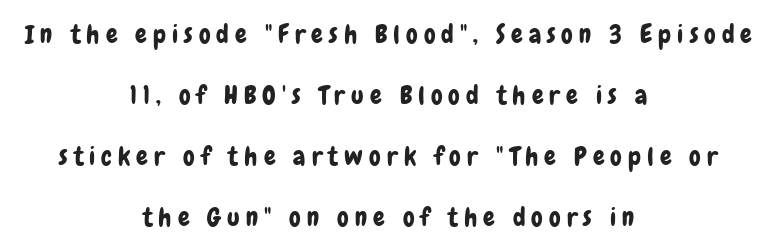
Teacher's note: observe the equal gaps on both sides — that is centered alignment. The line-height multiplier appears high, well above default. Characters remain perfectly vertical along every line. A clean baseline with only descenders dipping below it. Tracking value appears strongly positive — letters spread wide.
